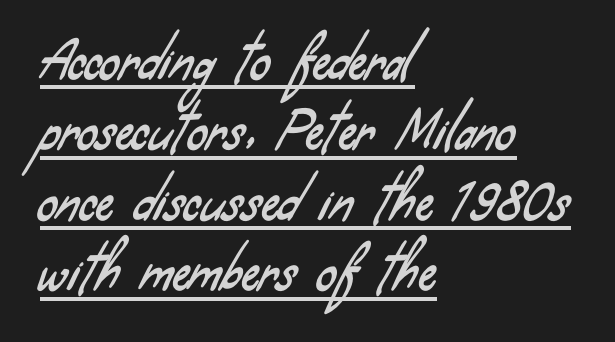
Q: Is the typeface a serif or a sans-serif typeface? A: Sans-serif.
Q: Is the text underlined? A: Yes.
Q: How is the paragraph aligned? A: Left-aligned.
Q: Is the spacing between letters normal or unusually wide? A: Normal.
Q: Is the spacing between lines tight, normal or loose? A: Normal.
Q: Width (condensed, normal, or wide)? A: Condensed.
Q: Stroke contrast? A: Low.
Q: x-height? A: Small.
Q: Monospaced? A: No.
